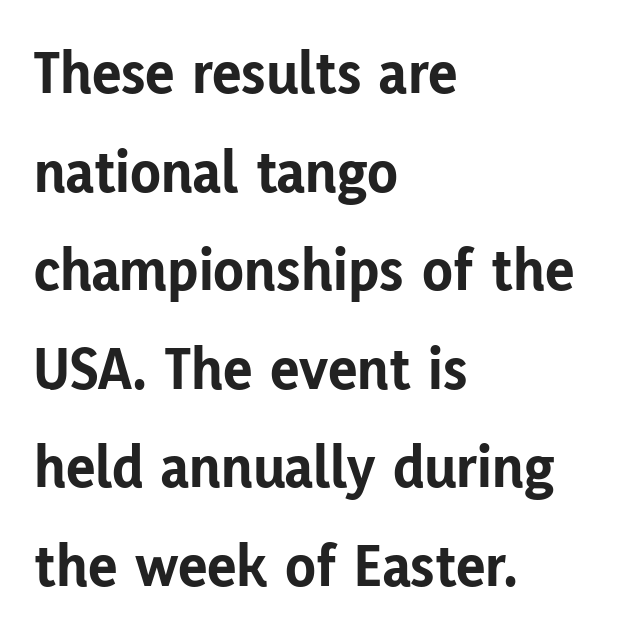
{"serif": "no", "italic": "no", "bold": "yes", "weight": "bold", "width": "normal", "stroke_contrast": "low", "x_height": "medium", "monospaced": "no", "underline": "no", "align": "left", "line_spacing": "normal", "line_spacing_ratio": 1.59, "letter_spacing": "normal", "letter_spacing_em": 0.0, "glyph_px": 62}
